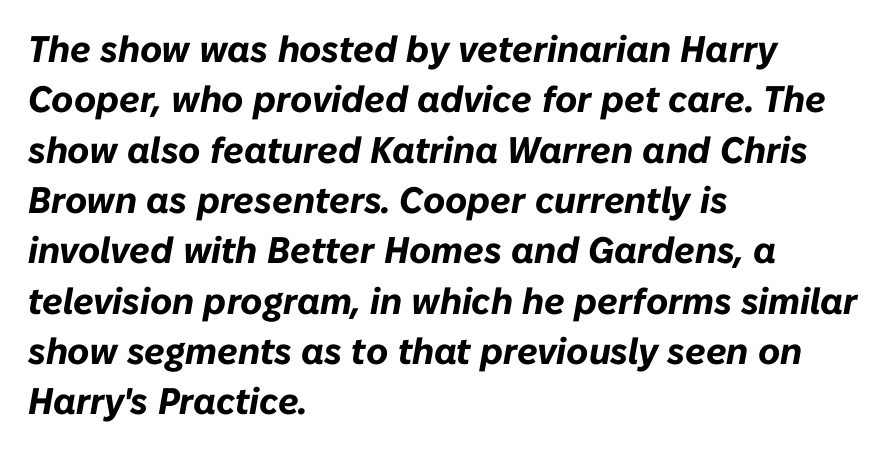
Q: Is the text bold? A: Yes.
Q: Is the text italic (slanted)? A: Yes, it leans right by about 10 degrees.
Q: Is the text underlined? A: No.
Q: How is the paragraph aligned? A: Left-aligned.
Q: Is the spacing between letters normal or unusually wide? A: Normal.
Q: Is the spacing between lines tight, normal or loose? A: Normal.
Q: Width (condensed, normal, or wide)? A: Normal.
Q: Stroke contrast? A: Low.
Q: x-height? A: Medium.
Q: Monospaced? A: No.
